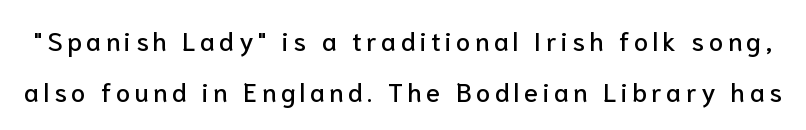
The image shows 26 px text type, upright; set loose line spacing (1.96x), not underlined.
